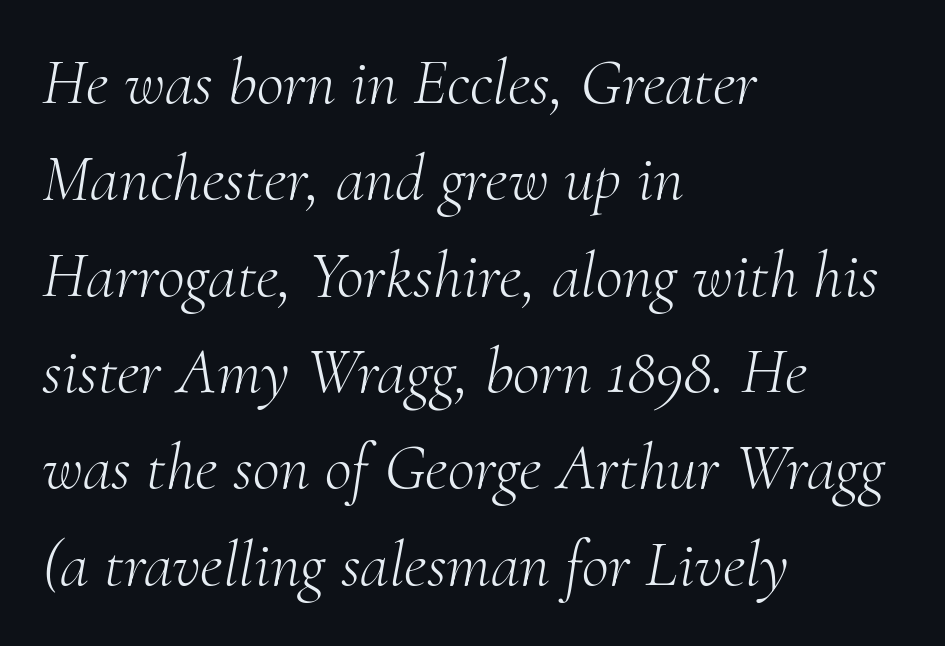
Q: Is the text bold? A: No.
Q: Is the text italic (slanted)? A: Yes, it leans right by about 10 degrees.
Q: Is the typeface a serif or a sans-serif typeface? A: Serif.
Q: Is the text underlined? A: No.
Q: How is the paragraph aligned? A: Left-aligned.
Q: Is the spacing between letters normal or unusually wide? A: Normal.
Q: Is the spacing between lines tight, normal or loose? A: Normal.
Q: Width (condensed, normal, or wide)? A: Normal.
Q: Stroke contrast? A: Medium.
Q: x-height? A: Small.
Q: Monospaced? A: No.
